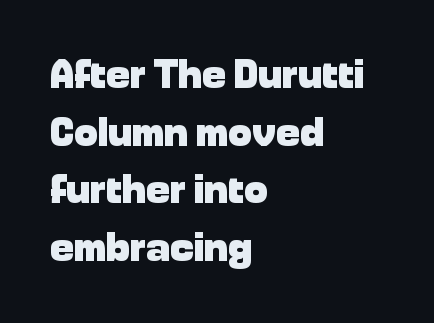
Do the characters align in a grid? No, the font is proportional. Left-aligned paragraph, ragged on the right. Tall strokes in this sample are plumb rather than angled. Any mark beneath the type? The region is blank. The designer left line spacing at the default. Check where the strokes stop: nothing finishes them off — pure sans.
